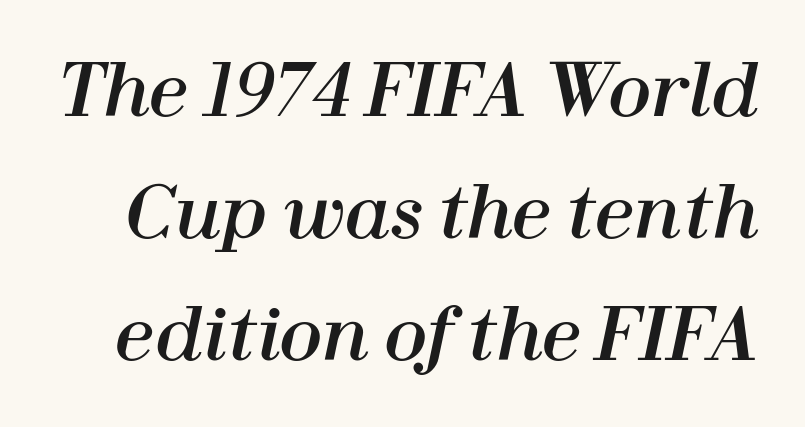
{"italic": "yes", "lean": "right", "slant_degrees": 12, "width": "normal", "stroke_contrast": "high", "x_height": "medium", "monospaced": "no", "underline": "no", "line_spacing_ratio": 1.72, "letter_spacing": "normal", "letter_spacing_em": 0.0, "glyph_px": 71}
